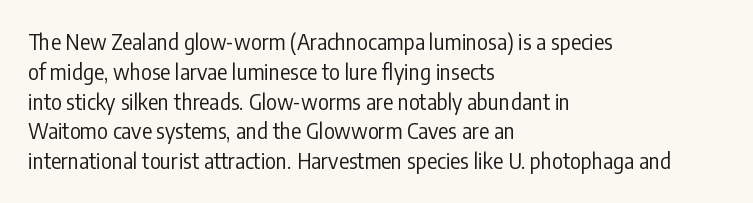
The image shows 21 px text type, upright; set left-aligned, normal line spacing (1.42x), normal letter spacing, not underlined.
